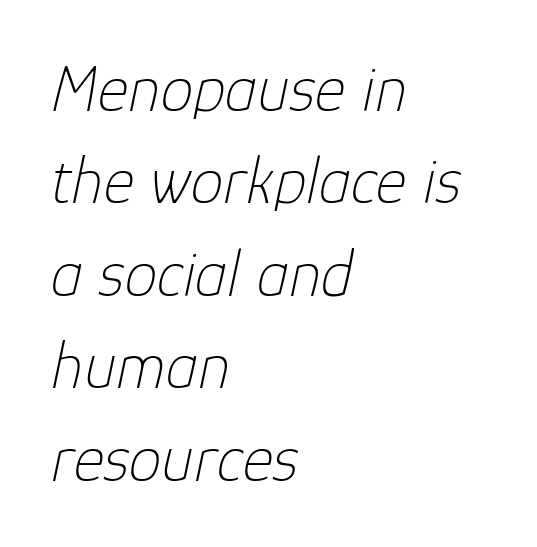
Q: Is the text bold? A: No.
Q: Is the text italic (slanted)? A: Yes, it leans right by about 12 degrees.
Q: Is the text underlined? A: No.
Q: How is the paragraph aligned? A: Left-aligned.
Q: Is the spacing between letters normal or unusually wide? A: Normal.
Q: Is the spacing between lines tight, normal or loose? A: Normal.
Q: Width (condensed, normal, or wide)? A: Normal.
Q: Stroke contrast? A: Low.
Q: x-height? A: Medium.
Q: Monospaced? A: No.
